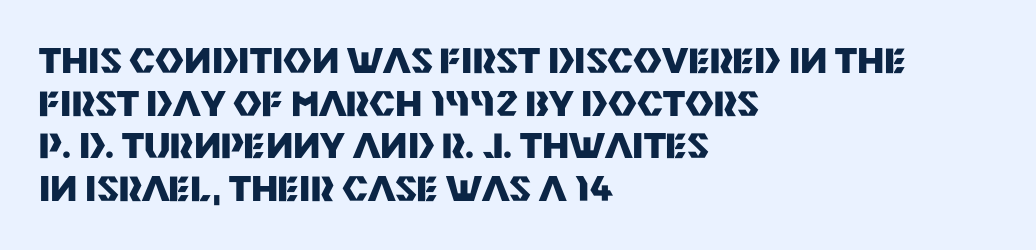
Q: Is the text bold? A: Yes.
Q: Is the text italic (slanted)? A: No, it is upright.
Q: Is the typeface a serif or a sans-serif typeface? A: Sans-serif.
Q: Is the text underlined? A: No.
Q: How is the paragraph aligned? A: Left-aligned.
Q: Is the spacing between letters normal or unusually wide? A: Normal.
Q: Width (condensed, normal, or wide)? A: Normal.
Q: Stroke contrast? A: Medium.
Q: x-height? A: Large.
Q: Monospaced? A: No.
